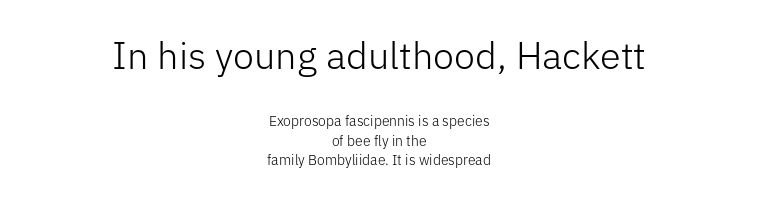
The image shows 38 px light sans-serif type, upright; set centered, normal line spacing (1.41x), normal letter spacing, not underlined; the first (top) block is 2.71x larger; low stroke contrast and a medium x-height.
